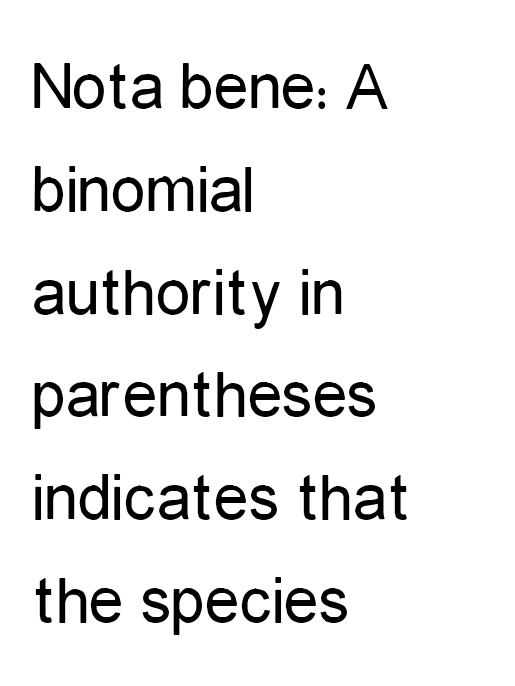
{"serif": "no", "italic": "no", "bold": "no", "weight": "regular", "width": "condensed", "stroke_contrast": "low", "x_height": "medium", "monospaced": "no", "underline": "no", "align": "left", "line_spacing": "normal", "line_spacing_ratio": 1.49, "letter_spacing": "normal", "letter_spacing_em": 0.0, "glyph_px": 69}
